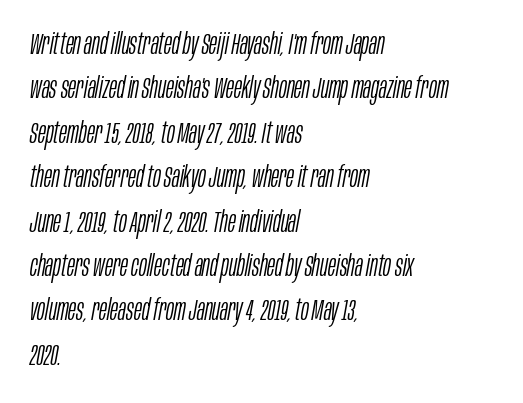
Q: Is the text bold? A: No.
Q: Is the text italic (slanted)? A: Yes, it leans right by about 10 degrees.
Q: Is the text underlined? A: No.
Q: How is the paragraph aligned? A: Left-aligned.
Q: Is the spacing between letters normal or unusually wide? A: Normal.
Q: Is the spacing between lines tight, normal or loose? A: Normal.
Q: Width (condensed, normal, or wide)? A: Condensed.
Q: Stroke contrast? A: Low.
Q: x-height? A: Large.
Q: Monospaced? A: No.
